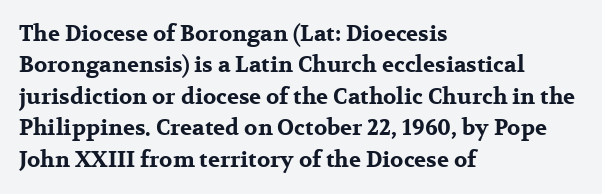
{"italic": "no", "bold": "yes", "underline": "no", "align": "left", "line_spacing": "normal", "line_spacing_ratio": 1.43, "letter_spacing": "normal", "letter_spacing_em": 0.0, "glyph_px": 22}
